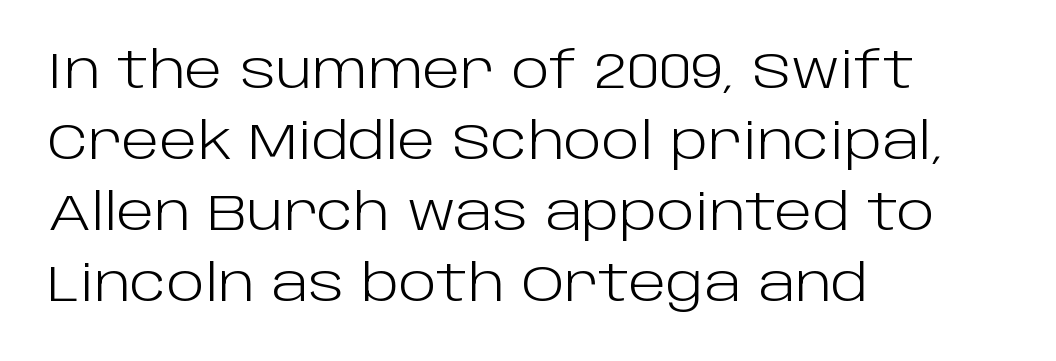
{"serif": "no", "italic": "no", "bold": "no", "weight": "light", "width": "normal", "stroke_contrast": "low", "x_height": "large", "monospaced": "no", "underline": "no", "align": "left", "line_spacing": "normal", "line_spacing_ratio": 1.42, "letter_spacing": "normal", "letter_spacing_em": 0.0, "glyph_px": 50}
